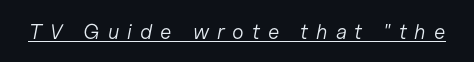
The image shows 21 px text type, italic (leaning right); set unusually wide letter spacing (+0.38 em), underlined.
